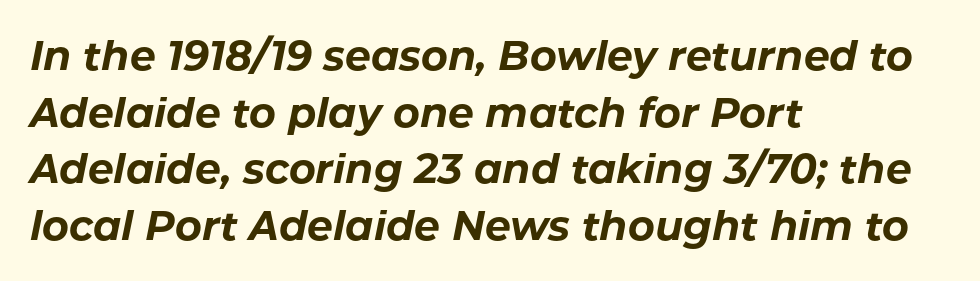
The image shows 41 px bold type, italic (leaning right); set left-aligned, normal line spacing (1.38x), normal letter spacing, not underlined; low stroke contrast and a medium x-height.
